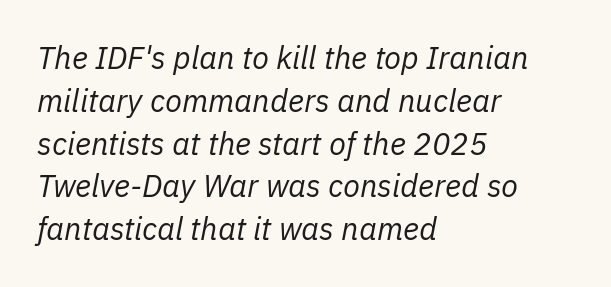
The image shows 31 px regular-weight type, italic (leaning right); set left-aligned, normal line spacing (1.38x), normal letter spacing, not underlined; low stroke contrast and a medium x-height.
